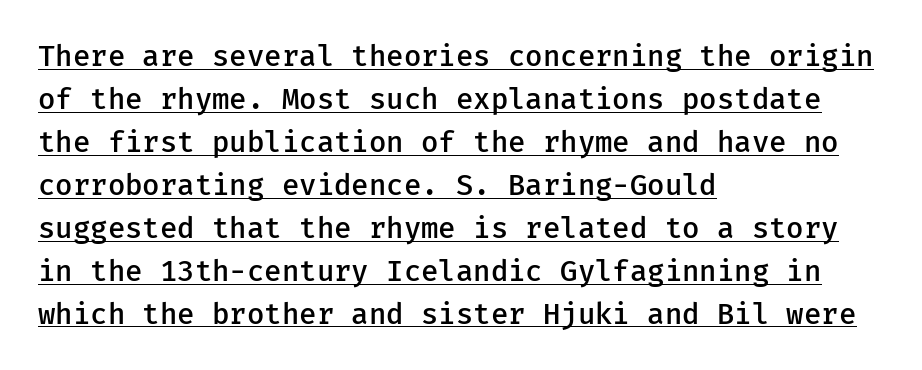
The specimen reads as upright at a glance. A continuous stroke trails under the words, as in a hyperlink. This is moderately heavy type, rendered in semibold. Regarding leading, the lines here are spaced in the standard way. Short note: letters normally spaced.
